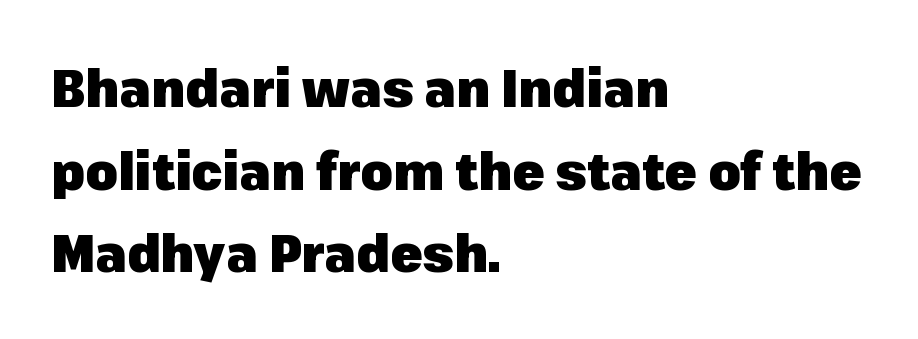
Is there any slant? The stems are plumb. Each line starts at the same left margin while the right side varies. Letterform terminals end flat and unadorned throughout the passage. Honestly, the row spacing looks completely unremarkable. You could not count columns in this text — the font is proportionally spaced. Students, note that the glyphs here touch the page at normal intervals.
